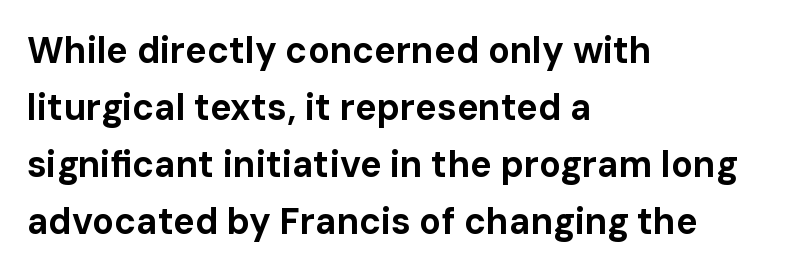
Q: Is the text bold? A: Yes.
Q: Is the text italic (slanted)? A: No, it is upright.
Q: Is the typeface a serif or a sans-serif typeface? A: Sans-serif.
Q: Is the text underlined? A: No.
Q: How is the paragraph aligned? A: Left-aligned.
Q: Is the spacing between letters normal or unusually wide? A: Normal.
Q: Is the spacing between lines tight, normal or loose? A: Normal.
Q: Width (condensed, normal, or wide)? A: Normal.
Q: Stroke contrast? A: Low.
Q: x-height? A: Medium.
Q: Monospaced? A: No.
